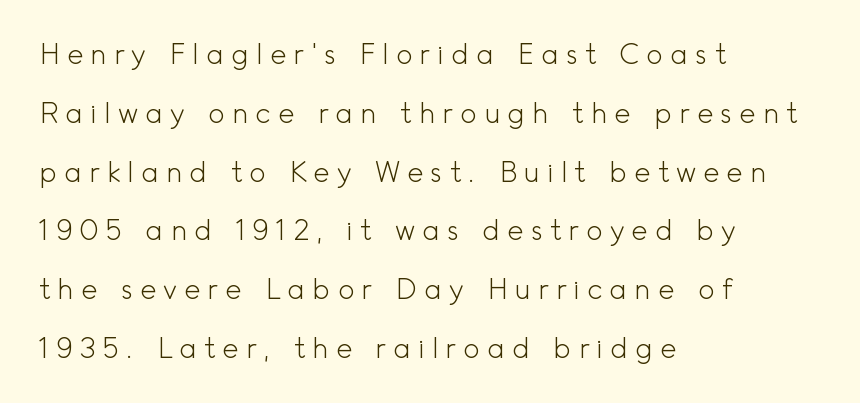
Classification — sans serif. Characters remain perfectly vertical along every line. Spacing verdict: proportional, widths tailored to each character. Stroke mass is kept to a normal reading level or below. Display-style spreading of the glyphs; the letterfit is very open.
